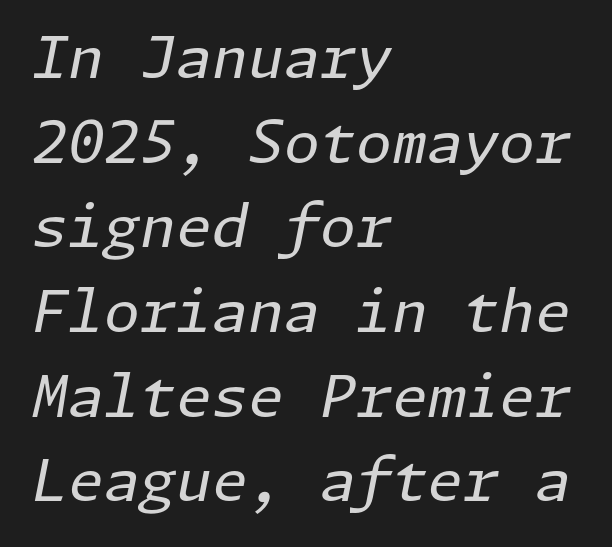
The image shows 58 px regular-weight type, italic (leaning right); set left-aligned, normal line spacing (1.46x), normal letter spacing, not underlined; low stroke contrast and a medium x-height.
